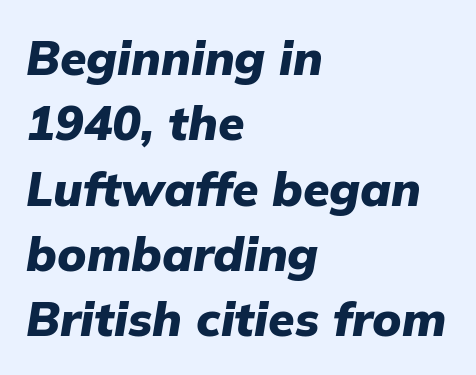
{"italic": "yes", "lean": "right", "slant_degrees": 9, "bold": "yes", "weight": "heavy", "width": "normal", "stroke_contrast": "low", "x_height": "medium", "monospaced": "no", "underline": "no", "align": "left", "line_spacing": "normal", "line_spacing_ratio": 1.36, "letter_spacing": "normal", "letter_spacing_em": 0.0, "glyph_px": 48}
